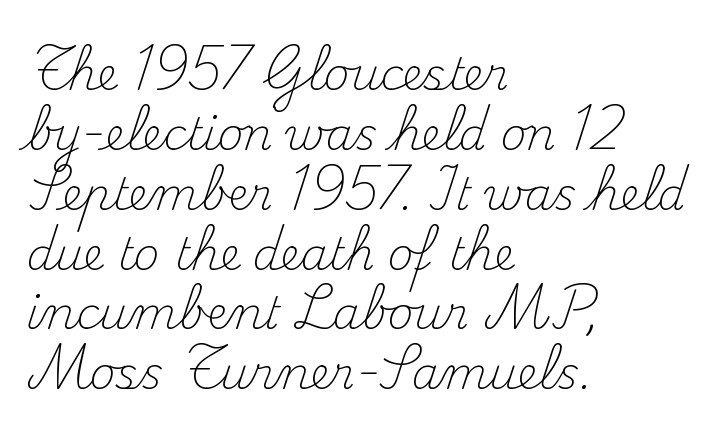
The image shows 44 px light serif type; set left-aligned, normal line spacing (1.36x), normal letter spacing, not underlined; medium stroke contrast and a small x-height.
